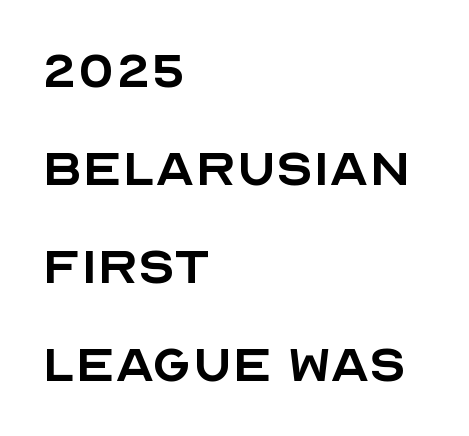
Typeset ragged right — the left edge is the straight one. The font is comparable to plain body text, perhaps lighter. The rendering shows plain stroke endings on the letterforms — a sans-serif design. A typesetter would mark this as roman, not italic. The rendering uses natural spacing where letterforms have individual widths. Compared with typical body copy, the letter spacing here is the same.
